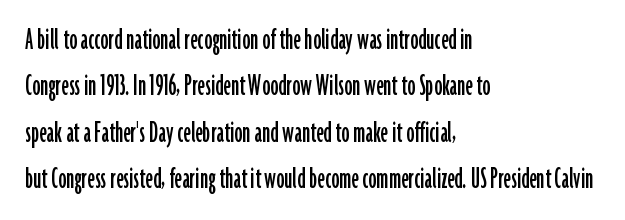
Anything drawn beneath the words? Only blank space. No italicization has been applied; the sample stays upright. The passage is arranged the way most books set body copy — flush left. The rendering shows plain stroke endings on the letterforms — a sans-serif design. Character widths vary here, with narrow letters taking less room than wide ones.
